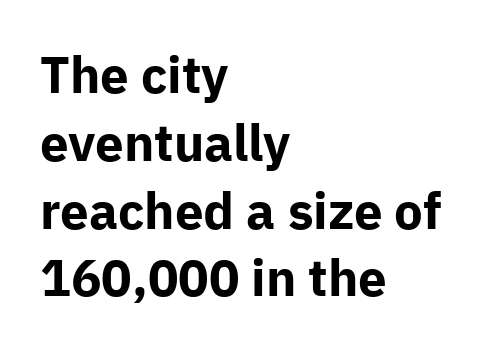
Varying glyph widths throughout — classic text-font behaviour. Typographic density is high because the face is bold. Compared with a centered layout, this one pins lines to the left instead. Notice how the stems are strictly vertical — no italics here.
